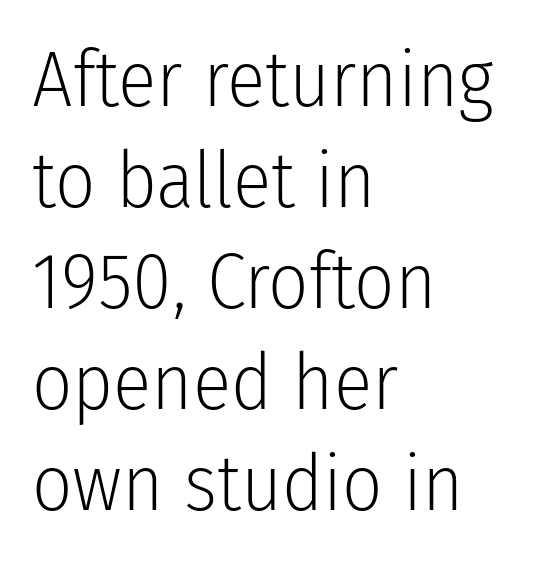
{"serif": "no", "italic": "no", "bold": "no", "weight": "light", "width": "condensed", "stroke_contrast": "low", "x_height": "medium", "monospaced": "no", "underline": "no", "align": "left", "line_spacing": "normal", "line_spacing_ratio": 1.28, "letter_spacing": "normal", "letter_spacing_em": 0.0, "glyph_px": 79}
